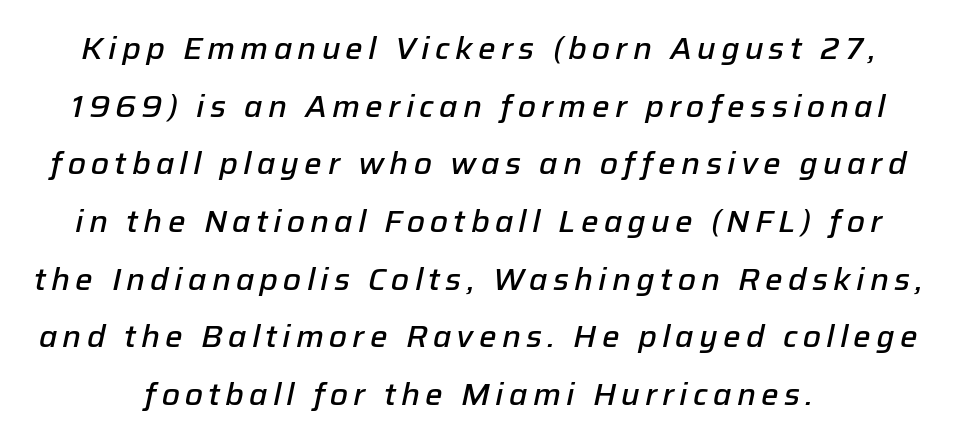
Q: Is the text bold? A: Semi-bold.
Q: Is the text italic (slanted)? A: Yes, it leans right by about 12 degrees.
Q: Is the text underlined? A: No.
Q: Width (condensed, normal, or wide)? A: Normal.
Q: Stroke contrast? A: Low.
Q: x-height? A: Medium.
Q: Monospaced? A: No.
